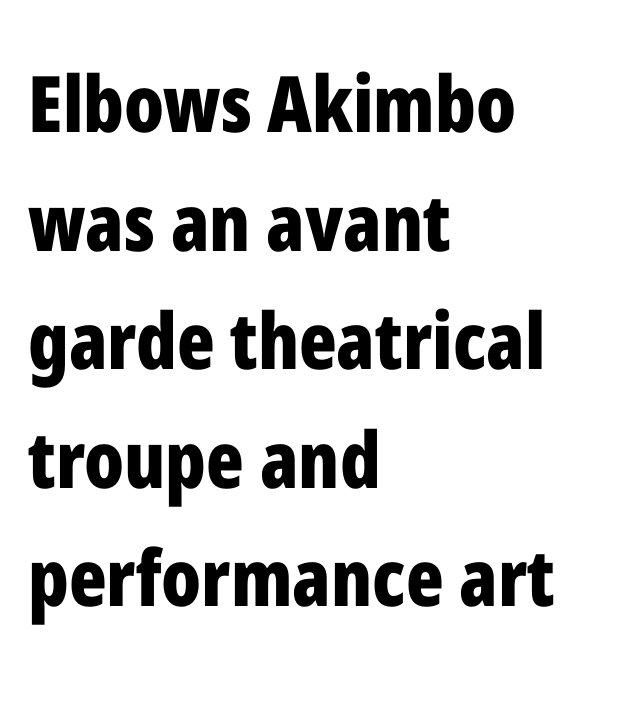
The image shows 78 px bold, condensed sans-serif type, upright; set left-aligned, normal line spacing (1.52x), normal letter spacing, not underlined; low stroke contrast and a medium x-height.
